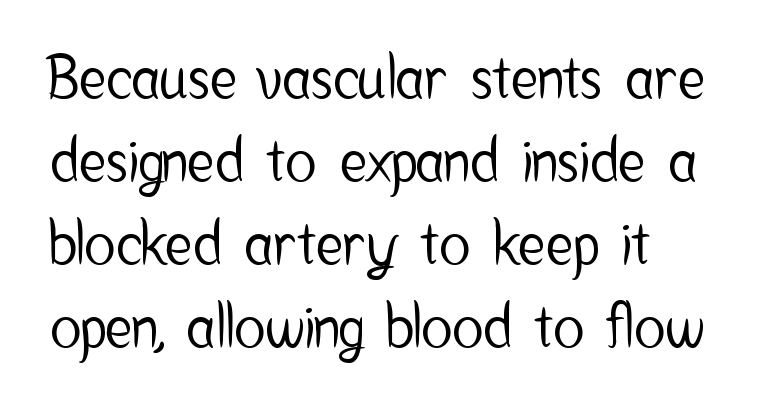
The block of text has a typical density, with ordinary space between rows. Character widths vary here, with narrow letters taking less room than wide ones. Where is the straight margin? On the left. The horizontal fit of the characters is conventional and even.
